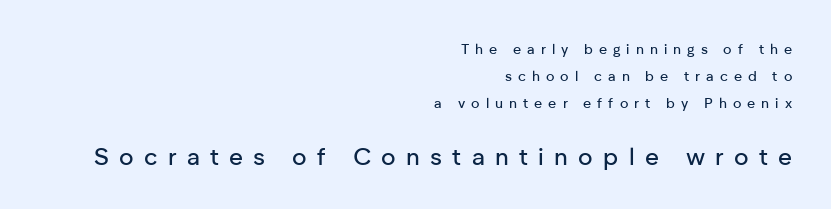
The image shows 24 px text type, upright; set right-aligned, loose line spacing (1.94x), unusually wide letter spacing (+0.43 em), not underlined; the second (bottom) block is 1.71x larger.
